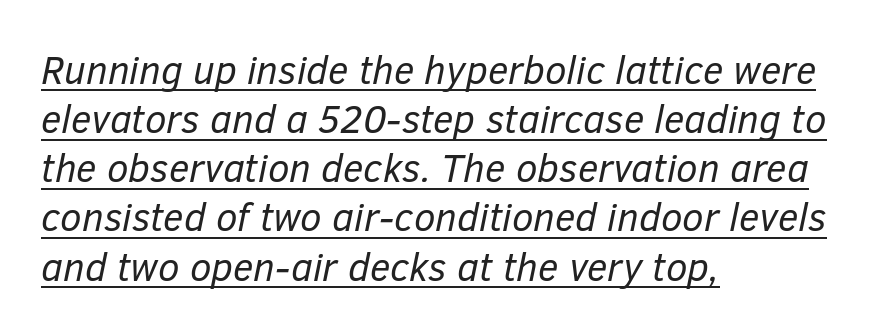
The image shows 39 px regular-weight type, italic (leaning right); set left-aligned, normal line spacing (1.26x), normal letter spacing, underlined; low stroke contrast and a medium x-height.
